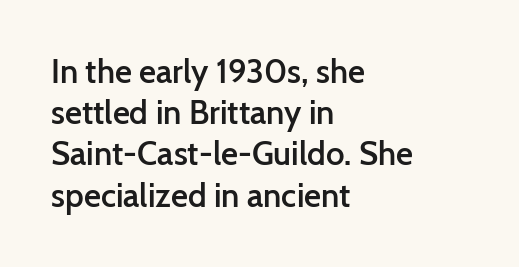
Alignment: flush left. The rows are spaced the way most documents space them. You can tell from the bare stems that sans-serif type was used. Is there any slant? The stems are plumb. The glyphs have the mass of a demibold cut, below bold.
